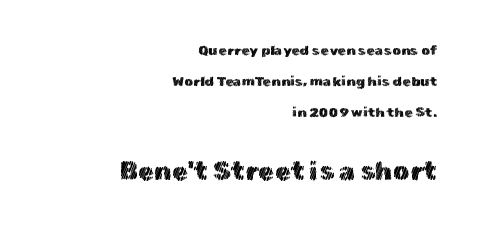
{"italic": "no", "underline": "no", "align": "right", "line_spacing": "loose", "line_spacing_ratio": 2.23, "letter_spacing": "normal", "letter_spacing_em": 0.0, "larger_block": "second", "size_ratio": 1.86, "glyph_px": 26}
